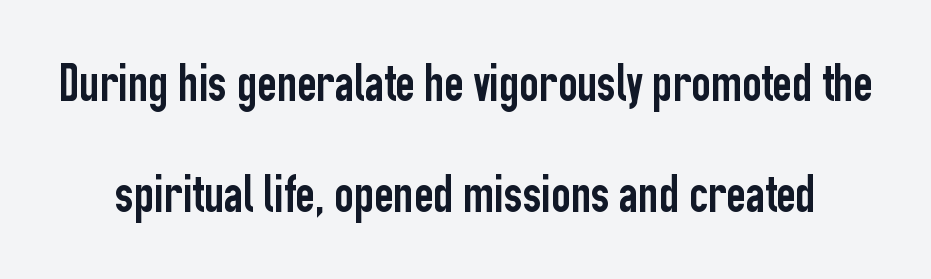
Look at the tracking — it's just the regular setting, nothing added. Line spacing here is loose. The glyphs are unaccompanied by any horizontal stroke below them. A typesetter would call this proportional, since set widths differ per character. The lettering stays uniformly vertical, giving the passage a roman look. Is this a sans? Yes — the strokes have no serifs.
